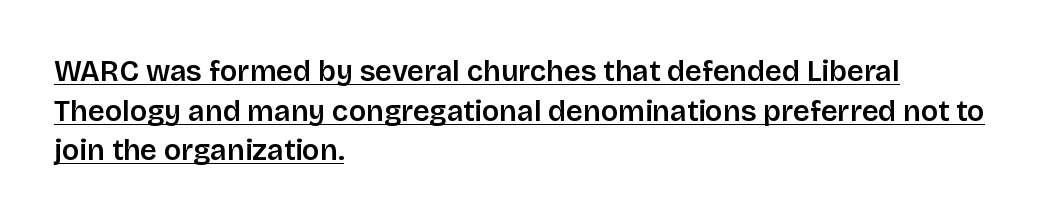
The image shows 29 px sans-serif type, upright; set left-aligned, normal line spacing (1.37x), normal letter spacing, underlined; low stroke contrast and a large x-height.
